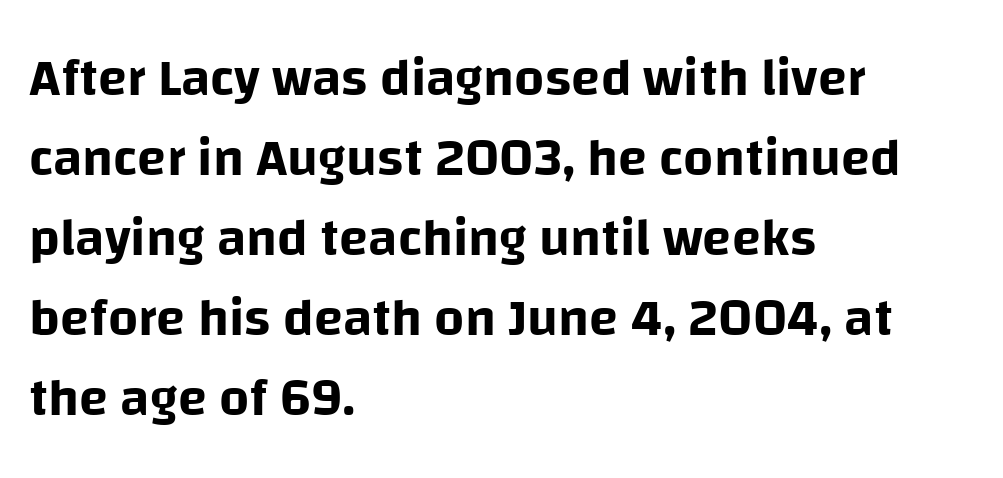
Q: Is the text italic (slanted)? A: No, it is upright.
Q: Is the typeface a serif or a sans-serif typeface? A: Sans-serif.
Q: Is the text underlined? A: No.
Q: How is the paragraph aligned? A: Left-aligned.
Q: Is the spacing between letters normal or unusually wide? A: Normal.
Q: Is the spacing between lines tight, normal or loose? A: Normal.
Q: Width (condensed, normal, or wide)? A: Normal.
Q: Stroke contrast? A: Low.
Q: x-height? A: Large.
Q: Monospaced? A: No.
